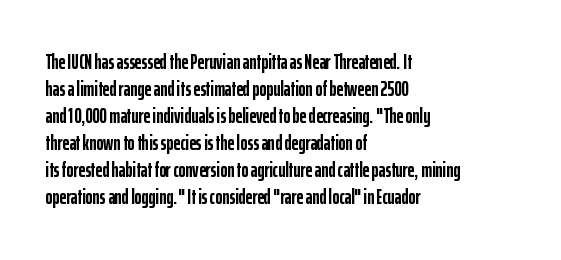
{"italic": "no", "bold": "yes", "underline": "no", "align": "left", "line_spacing": "normal", "line_spacing_ratio": 1.29, "letter_spacing": "normal", "letter_spacing_em": 0.0, "glyph_px": 21}
